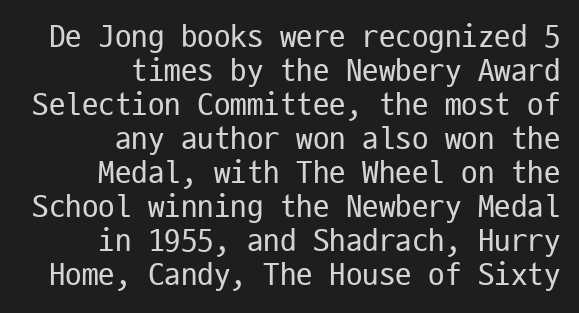
Whoever set this chose condensed vertical rhythm over breathing room. In terms of letterform style, serifs are entirely absent. A typesetter would mark this as roman, not italic. The passage shown has conventional tracking throughout. Quick note: underline off.
